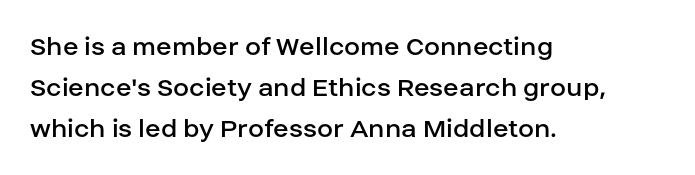
The rendering uses natural spacing where letterforms have individual widths. Regarding serifs, this sample does without them. A typesetter would mark this as roman, not italic. The face looks like a standard text weight, possibly lighter.
